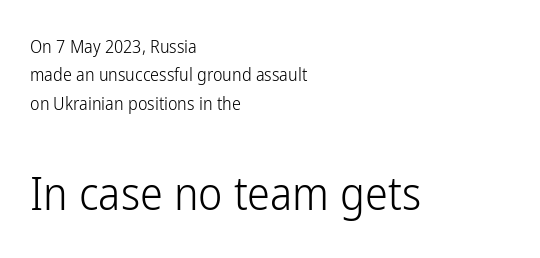
The image shows 46 px light, condensed sans-serif type, upright; set left-aligned, normal line spacing (1.58x), normal letter spacing, not underlined; the second (bottom) block is 2.56x larger; low stroke contrast and a medium x-height.
